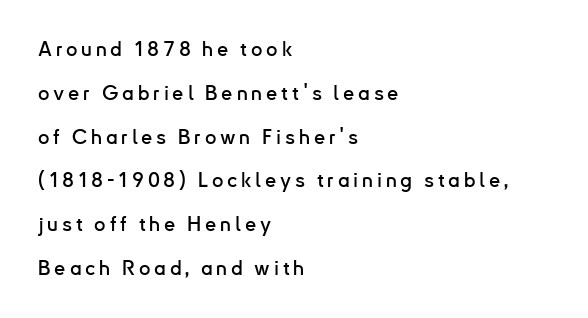
{"italic": "no", "underline": "no", "align": "left", "line_spacing": "loose", "line_spacing_ratio": 2.19, "glyph_px": 20}
